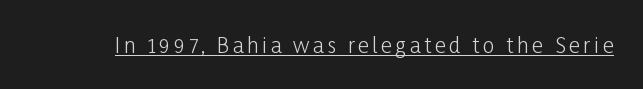
No extra ink here — the face is not bold. The rendered words wear a rule along their underside. Quick note: not italic, upright.
